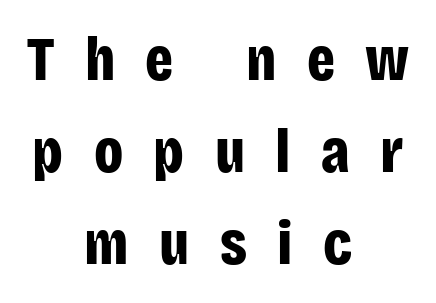
Compared with typical body copy, the letter spacing here is much looser. Compared with a flush-left layout, this one balances lines on the center instead. How would I describe the line gaps? Plain and ordinary. Unlike italic type, these characters show no tilt at all. Emphasis by weight is at full strength: bold.
